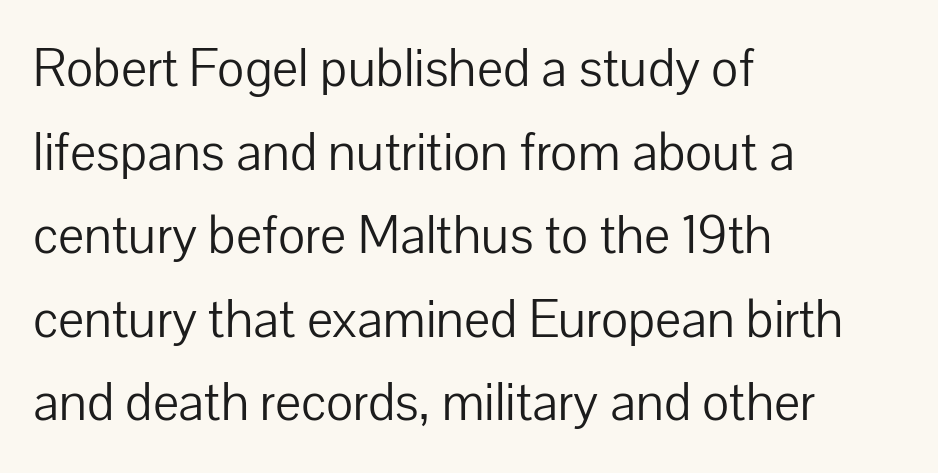
{"serif": "no", "italic": "no", "bold": "no", "weight": "light", "width": "normal", "stroke_contrast": "low", "x_height": "medium", "monospaced": "no", "underline": "no", "align": "left", "line_spacing": "normal", "line_spacing_ratio": 1.52, "letter_spacing": "normal", "letter_spacing_em": 0.0, "glyph_px": 55}
